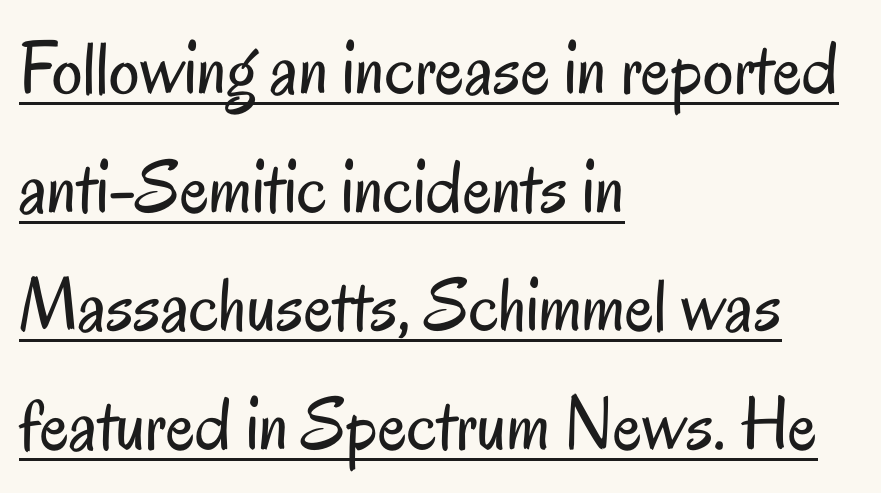
The glyphs are accompanied by a horizontal stroke just below them. The passage shown stacks its lines at a standard gap. Horizontal alignment here is leftward, the default for most running prose. The letters advance in unequal steps, a hallmark of proportional type.
